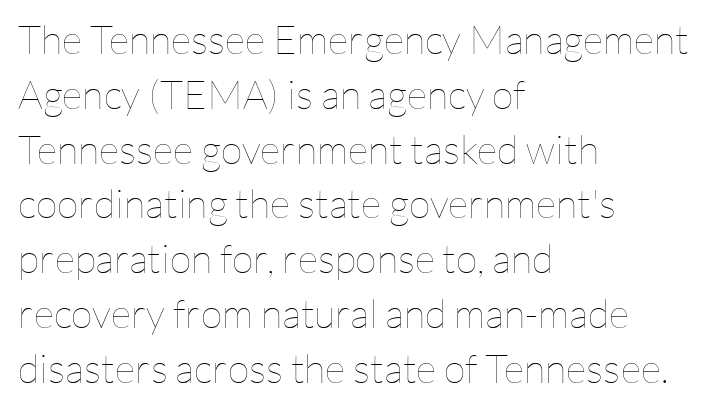
The area under the type is left untouched. Look at the tracking — it's just the regular setting, nothing added. Is there any slant? The stems are plumb. Line spacing here is normal. The letterforms sit at book weight or below.
